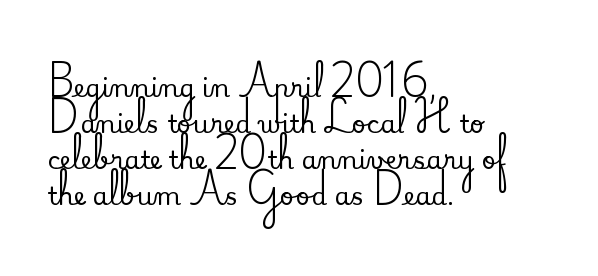
The image shows 25 px text type, upright; set left-aligned, normal line spacing (1.44x), normal letter spacing, not underlined.
